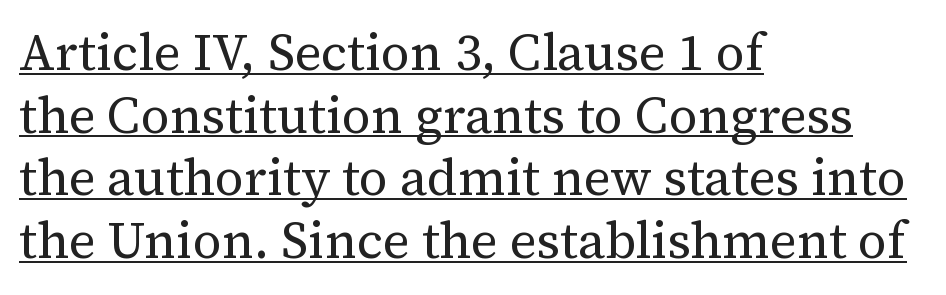
Q: Is the text bold? A: No.
Q: Is the text italic (slanted)? A: No, it is upright.
Q: Is the typeface a serif or a sans-serif typeface? A: Serif.
Q: Is the text underlined? A: Yes.
Q: How is the paragraph aligned? A: Left-aligned.
Q: Is the spacing between letters normal or unusually wide? A: Normal.
Q: Width (condensed, normal, or wide)? A: Normal.
Q: Stroke contrast? A: Medium.
Q: x-height? A: Medium.
Q: Monospaced? A: No.
